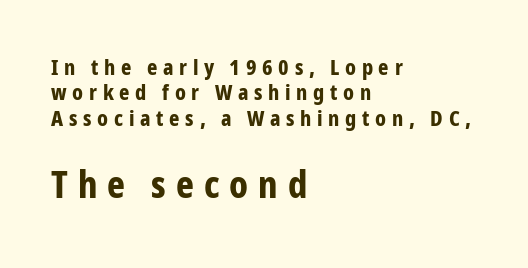
Q: Is the text bold? A: Yes.
Q: Is the text italic (slanted)? A: No, it is upright.
Q: Is the typeface a serif or a sans-serif typeface? A: Sans-serif.
Q: Is the text underlined? A: No.
Q: How is the paragraph aligned? A: Left-aligned.
Q: Is the spacing between letters normal or unusually wide? A: Unusually wide.
Q: Is the spacing between lines tight, normal or loose? A: Tight.
Q: Which block of text is set in a larger size, the first (top) or the second (bottom)? A: The second (bottom) one.
Q: Width (condensed, normal, or wide)? A: Condensed.
Q: Stroke contrast? A: Low.
Q: x-height? A: Medium.
Q: Monospaced? A: No.
